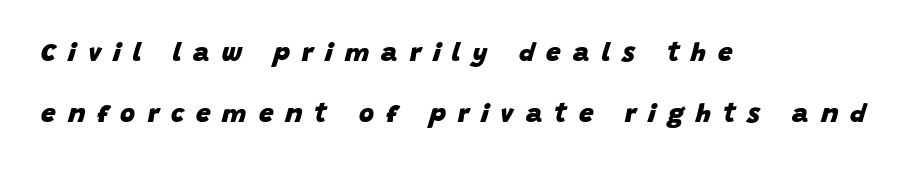
Q: Is the text bold? A: Yes.
Q: Is the text italic (slanted)? A: Yes, it leans right by about 15 degrees.
Q: Is the text underlined? A: No.
Q: How is the paragraph aligned? A: Left-aligned.
Q: Is the spacing between letters normal or unusually wide? A: Unusually wide.
Q: Is the spacing between lines tight, normal or loose? A: Loose.
